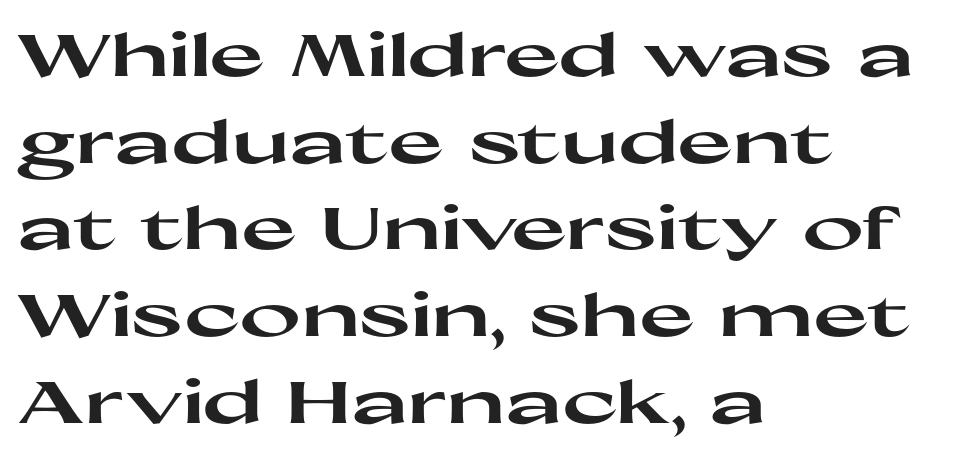
Q: Is the text bold? A: Yes.
Q: Is the text italic (slanted)? A: No, it is upright.
Q: Is the typeface a serif or a sans-serif typeface? A: Sans-serif.
Q: Is the text underlined? A: No.
Q: How is the paragraph aligned? A: Left-aligned.
Q: Is the spacing between letters normal or unusually wide? A: Normal.
Q: Is the spacing between lines tight, normal or loose? A: Normal.
Q: Width (condensed, normal, or wide)? A: Wide.
Q: Stroke contrast? A: High.
Q: x-height? A: Medium.
Q: Monospaced? A: No.
